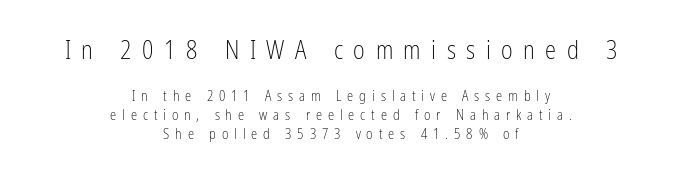
Q: Is the text bold? A: No.
Q: Is the text italic (slanted)? A: No, it is upright.
Q: Is the text underlined? A: No.
Q: How is the paragraph aligned? A: Centered.
Q: Is the spacing between letters normal or unusually wide? A: Unusually wide.
Q: Is the spacing between lines tight, normal or loose? A: Normal.
Q: Which block of text is set in a larger size, the first (top) or the second (bottom)? A: The first (top) one.
